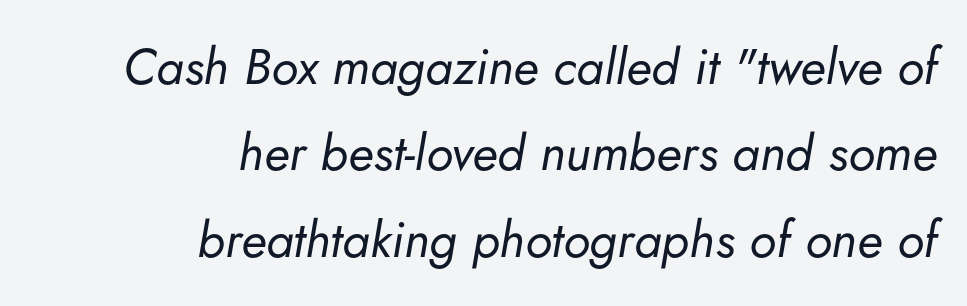
The ragged edge is on the left, which tells us the setting is flush right. No chunkiness to these letters — they're not bold. Tracking here is standard; glyphs follow each other at the usual distance. Any mark beneath the type? The region is blank. The passage shown is typed in a proportional face where columns would drift. Slant detected: the letters are inclined.
